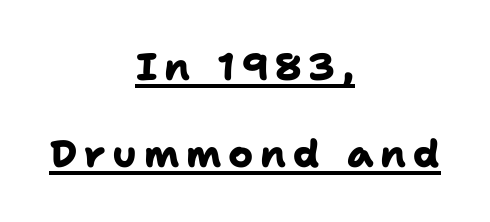
{"serif": "no", "bold": "yes", "weight": "heavy", "width": "normal", "stroke_contrast": "low", "x_height": "medium", "monospaced": "no", "underline": "yes", "align": "center", "line_spacing": "loose", "line_spacing_ratio": 2.3, "glyph_px": 38}
